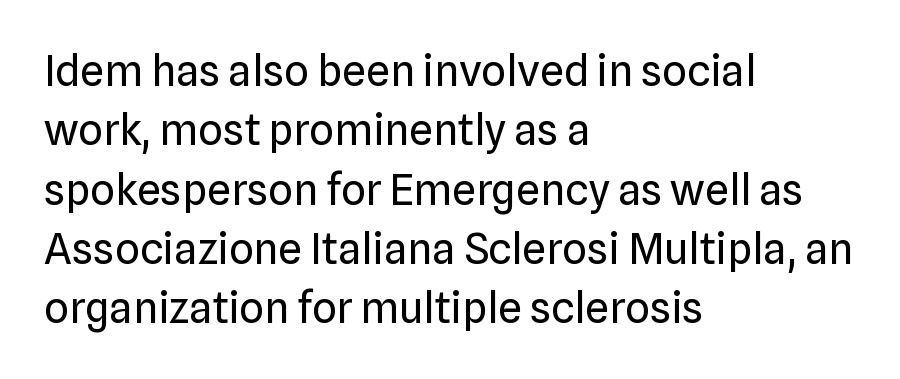
{"serif": "no", "italic": "no", "bold": "no", "weight": "regular", "width": "normal", "stroke_contrast": "low", "x_height": "medium", "monospaced": "no", "underline": "no", "align": "left", "line_spacing": "normal", "line_spacing_ratio": 1.38, "letter_spacing": "normal", "letter_spacing_em": 0.0, "glyph_px": 43}
